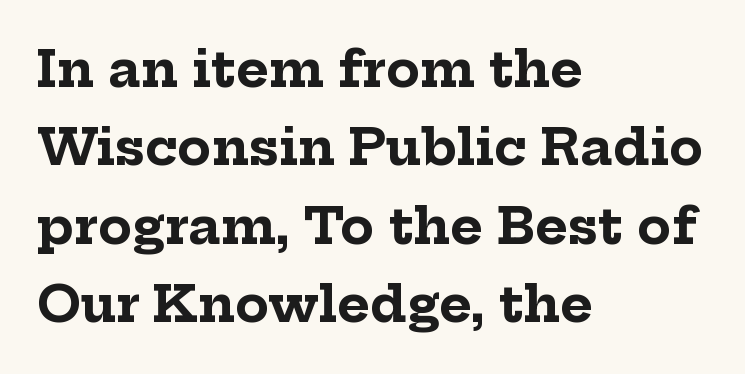
Q: Is the text bold? A: Yes.
Q: Is the text italic (slanted)? A: No, it is upright.
Q: Is the typeface a serif or a sans-serif typeface? A: Serif.
Q: Is the text underlined? A: No.
Q: How is the paragraph aligned? A: Left-aligned.
Q: Is the spacing between letters normal or unusually wide? A: Normal.
Q: Is the spacing between lines tight, normal or loose? A: Normal.
Q: Width (condensed, normal, or wide)? A: Normal.
Q: Stroke contrast? A: Low.
Q: x-height? A: Medium.
Q: Monospaced? A: No.
